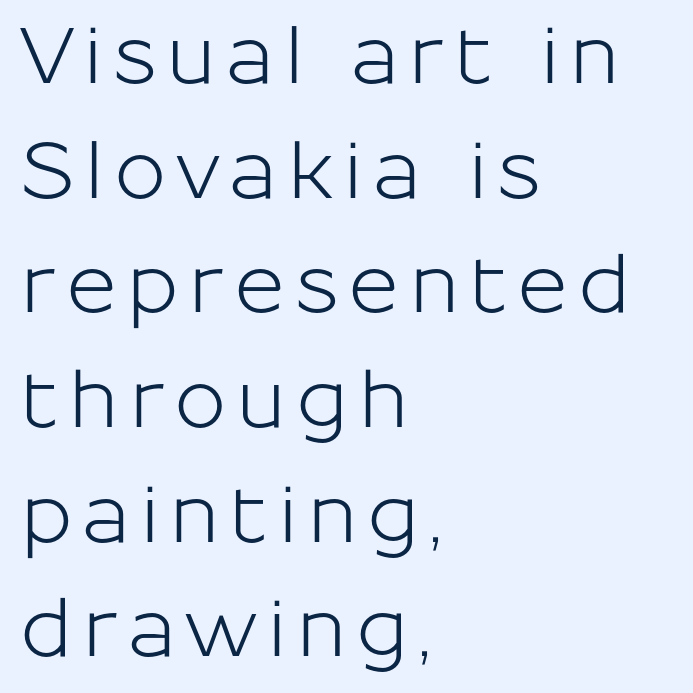
Q: Is the text italic (slanted)? A: No, it is upright.
Q: Is the typeface a serif or a sans-serif typeface? A: Sans-serif.
Q: Is the text underlined? A: No.
Q: How is the paragraph aligned? A: Left-aligned.
Q: Is the spacing between lines tight, normal or loose? A: Normal.
Q: Width (condensed, normal, or wide)? A: Normal.
Q: Stroke contrast? A: Low.
Q: x-height? A: Medium.
Q: Monospaced? A: No.
